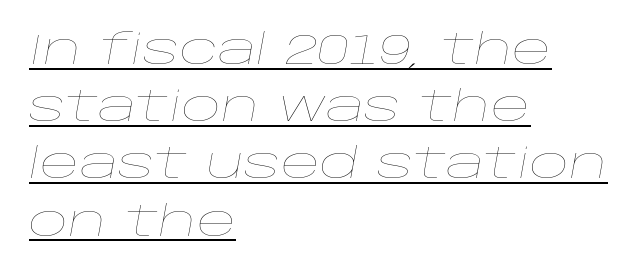
Q: Is the text bold? A: No.
Q: Is the text italic (slanted)? A: Yes, it leans right by about 10 degrees.
Q: Is the text underlined? A: Yes.
Q: How is the paragraph aligned? A: Left-aligned.
Q: Is the spacing between letters normal or unusually wide? A: Normal.
Q: Is the spacing between lines tight, normal or loose? A: Normal.
Q: Width (condensed, normal, or wide)? A: Wide.
Q: Stroke contrast? A: Low.
Q: x-height? A: Large.
Q: Monospaced? A: No.
